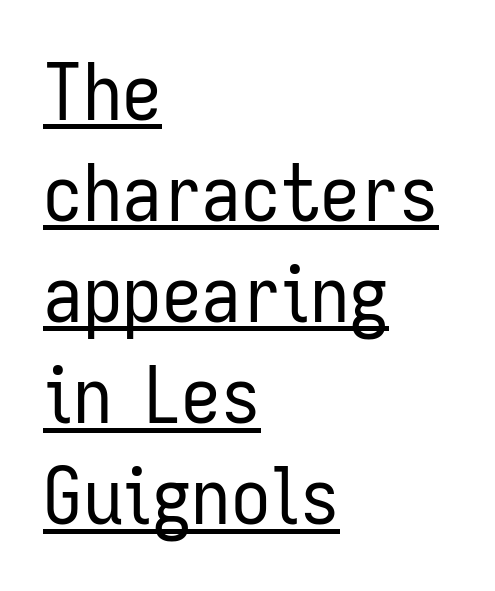
You could not count columns in this text — the font is proportionally spaced. These lines are set flush left with a ragged right edge. The font family rendered here belongs to the sans-serif group. Characters remain perfectly vertical along every line. Think standard paragraph weight, or any step lighter than that. Vertical spacing — default.
